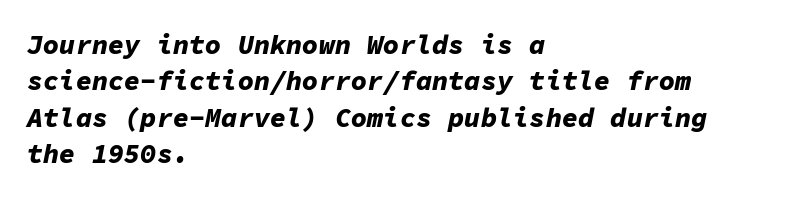
{"italic": "yes", "lean": "right", "slant_degrees": 11, "bold": "yes", "underline": "no", "align": "left", "line_spacing": "normal", "line_spacing_ratio": 1.35, "letter_spacing": "normal", "letter_spacing_em": 0.0, "glyph_px": 27}
